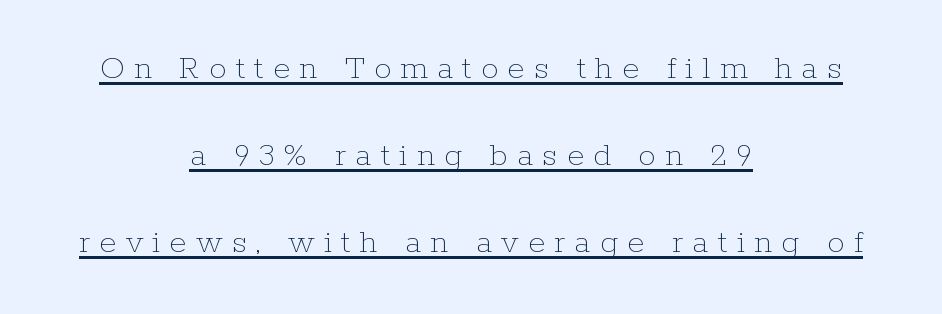
The image shows 35 px thin type, upright; set centered, loose line spacing (2.49x), unusually wide letter spacing (+0.26 em), underlined; low stroke contrast and a medium x-height.
